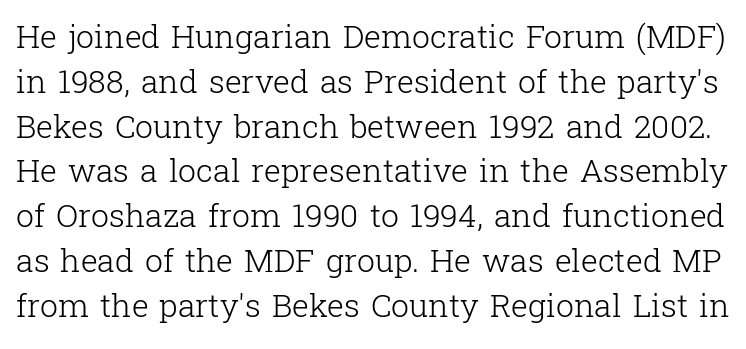
{"serif": "yes", "italic": "no", "bold": "no", "weight": "light", "width": "normal", "stroke_contrast": "low", "x_height": "medium", "monospaced": "no", "underline": "no", "line_spacing": "normal", "line_spacing_ratio": 1.4, "letter_spacing": "normal", "letter_spacing_em": 0.0, "glyph_px": 32}
